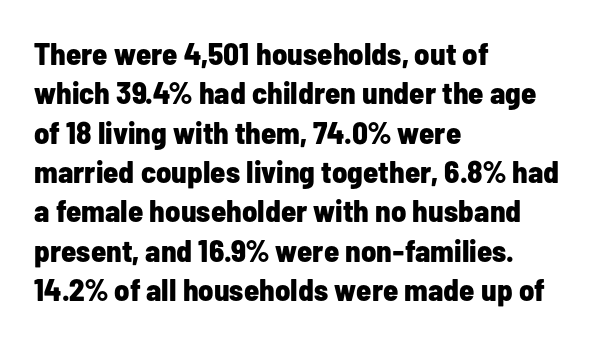
The glyphs in this specimen are sans serif. The rows are spaced the way most documents space them. How are the letters spaced? Ordinarily, with no added tracking. Is this a fixed-width face? No — the glyphs have proportional, varying widths. The string is rendered with underlining switched off. Set as a true bold cut, around the 700 mark.
